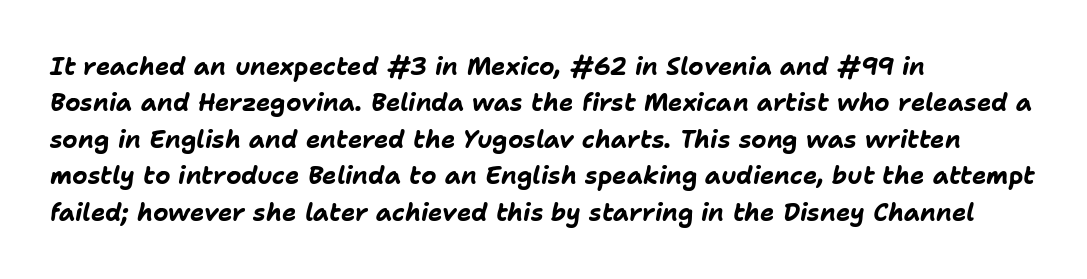
Q: Is the text bold? A: Yes.
Q: Is the text italic (slanted)? A: Yes, it leans right by about 11 degrees.
Q: Is the text underlined? A: No.
Q: How is the paragraph aligned? A: Left-aligned.
Q: Is the spacing between letters normal or unusually wide? A: Normal.
Q: Is the spacing between lines tight, normal or loose? A: Normal.
